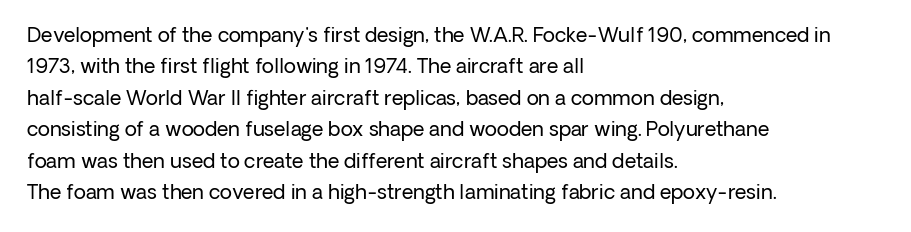
Q: Is the text bold? A: No.
Q: Is the text italic (slanted)? A: No, it is upright.
Q: Is the text underlined? A: No.
Q: How is the paragraph aligned? A: Left-aligned.
Q: Is the spacing between letters normal or unusually wide? A: Normal.
Q: Is the spacing between lines tight, normal or loose? A: Normal.
